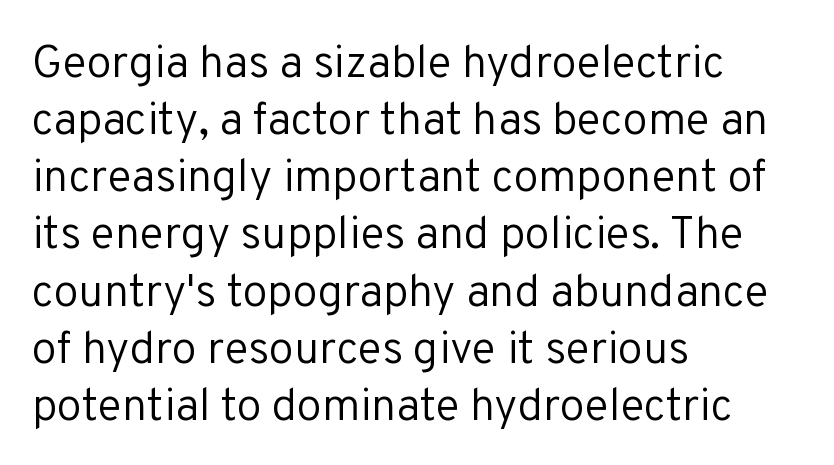
{"serif": "no", "italic": "no", "bold": "no", "weight": "regular", "width": "normal", "stroke_contrast": "low", "x_height": "medium", "monospaced": "no", "underline": "no", "align": "left", "line_spacing": "normal", "line_spacing_ratio": 1.27, "letter_spacing": "normal", "letter_spacing_em": 0.0, "glyph_px": 45}
